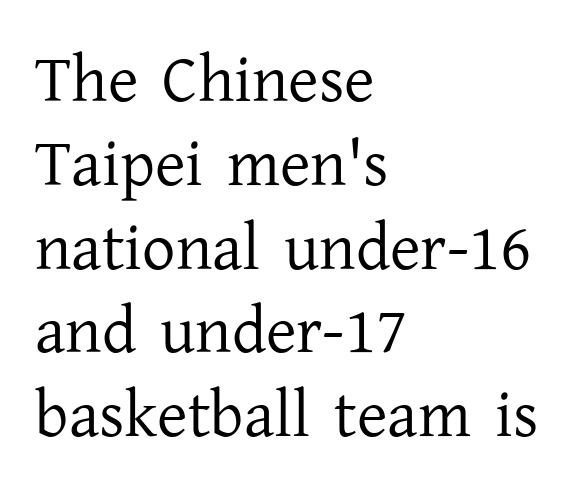
{"serif": "yes", "italic": "no", "bold": "no", "weight": "regular", "width": "normal", "stroke_contrast": "low", "x_height": "medium", "monospaced": "no", "underline": "no", "align": "left", "line_spacing": "normal", "line_spacing_ratio": 1.27, "letter_spacing": "normal", "letter_spacing_em": 0.0, "glyph_px": 66}
